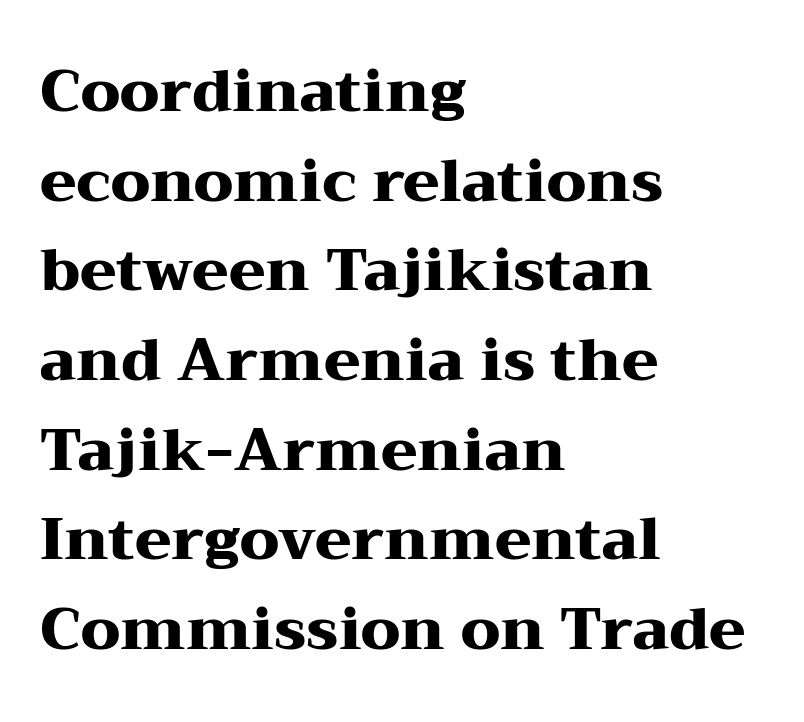
Q: Is the text bold? A: Yes.
Q: Is the text italic (slanted)? A: No, it is upright.
Q: Is the typeface a serif or a sans-serif typeface? A: Serif.
Q: Is the text underlined? A: No.
Q: How is the paragraph aligned? A: Left-aligned.
Q: Is the spacing between letters normal or unusually wide? A: Normal.
Q: Is the spacing between lines tight, normal or loose? A: Normal.
Q: Width (condensed, normal, or wide)? A: Wide.
Q: Stroke contrast? A: Medium.
Q: x-height? A: Medium.
Q: Monospaced? A: No.
